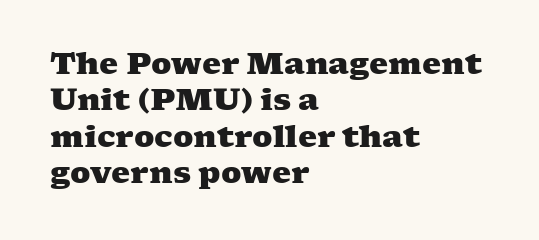
The image shows 30 px heavy, wide serif type; set left-aligned, line spacing 1.21x, normal letter spacing, not underlined; medium stroke contrast and a medium x-height.
